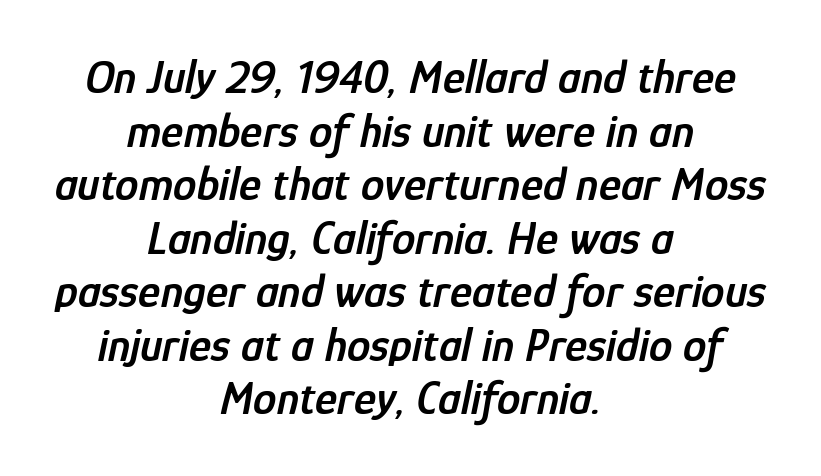
The image shows 47 px semibold, condensed type, italic (leaning right); set centered, tight line spacing (1.14x), normal letter spacing, not underlined; low stroke contrast and a medium x-height.
